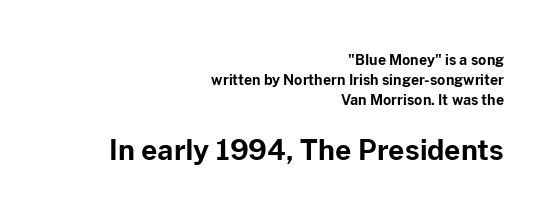
{"serif": "no", "italic": "no", "bold": "yes", "weight": "bold", "width": "normal", "stroke_contrast": "low", "x_height": "medium", "monospaced": "no", "underline": "no", "align": "right", "line_spacing": "normal", "line_spacing_ratio": 1.43, "letter_spacing": "normal", "letter_spacing_em": 0.0, "larger_block": "second", "size_ratio": 2.0, "glyph_px": 28}
